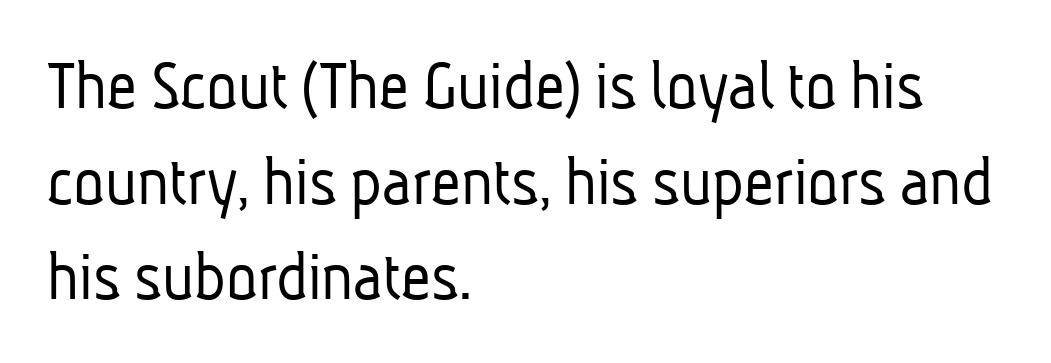
These lines sit exactly where default settings would place them. The lines are quadded left. You could not count columns in this text — the font is proportionally spaced. There is no visible air inserted between adjacent glyphs.
